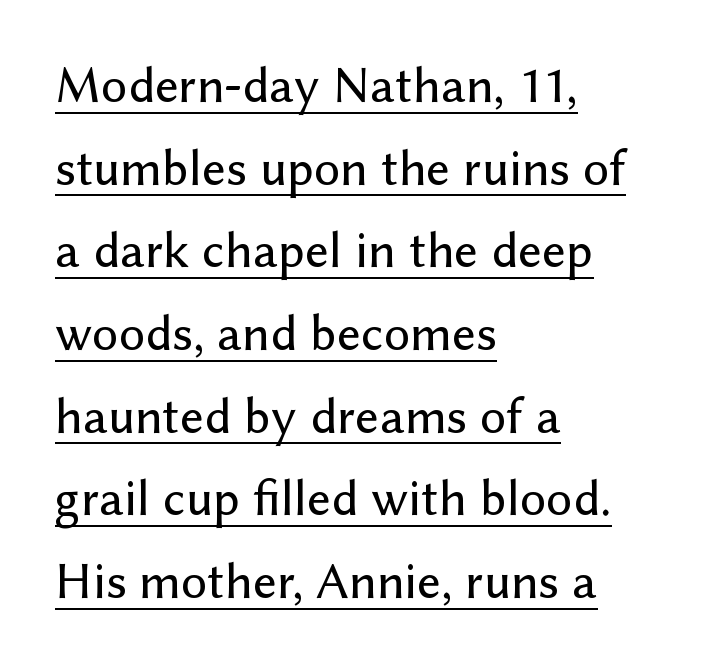
Q: Is the text italic (slanted)? A: No, it is upright.
Q: Is the typeface a serif or a sans-serif typeface? A: Sans-serif.
Q: Is the text underlined? A: Yes.
Q: How is the paragraph aligned? A: Left-aligned.
Q: Is the spacing between letters normal or unusually wide? A: Normal.
Q: Is the spacing between lines tight, normal or loose? A: Normal.
Q: Width (condensed, normal, or wide)? A: Normal.
Q: Stroke contrast? A: Low.
Q: x-height? A: Medium.
Q: Monospaced? A: No.
